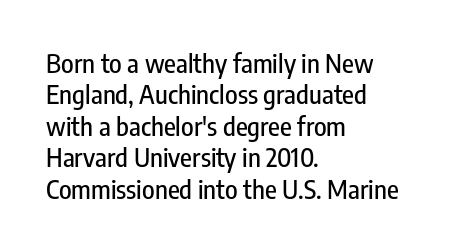
{"italic": "no", "underline": "no", "align": "left", "line_spacing_ratio": 1.21, "letter_spacing": "normal", "letter_spacing_em": 0.0, "glyph_px": 26}
